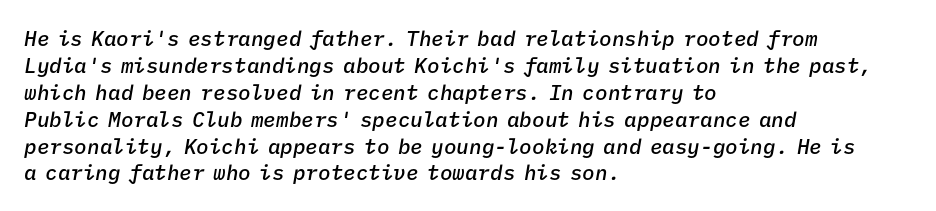
The image shows 21 px text type, italic (leaning right); set left-aligned, normal line spacing (1.28x), normal letter spacing, not underlined.
